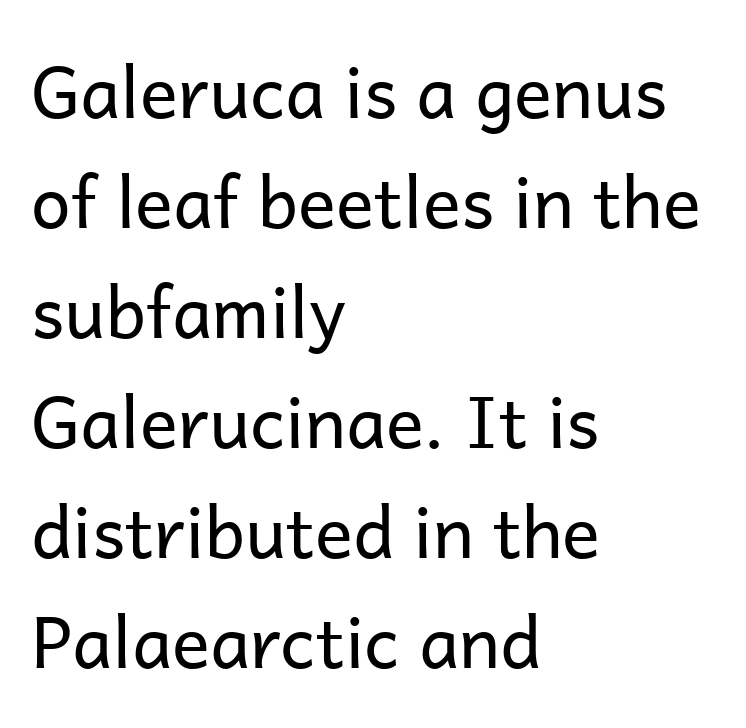
{"serif": "no", "italic": "no", "bold": "no", "weight": "regular", "width": "normal", "stroke_contrast": "low", "x_height": "medium", "monospaced": "no", "underline": "no", "align": "left", "line_spacing": "normal", "line_spacing_ratio": 1.55, "letter_spacing": "normal", "letter_spacing_em": 0.0, "glyph_px": 71}
